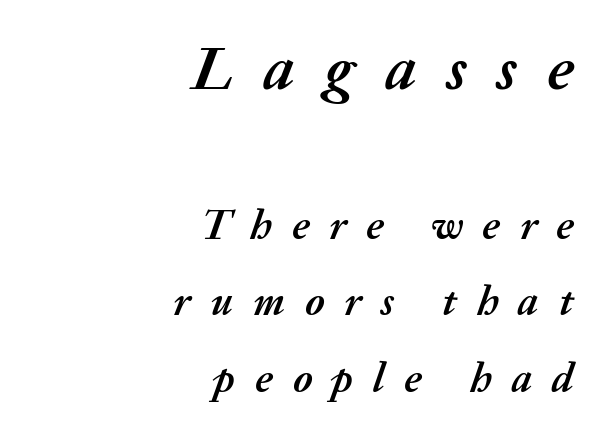
The image shows 62 px semibold type, italic (leaning right); set right-aligned, line spacing 1.87x, unusually wide letter spacing (+0.49 em), not underlined; the first (top) block is 1.51x larger; medium stroke contrast and a medium x-height.
